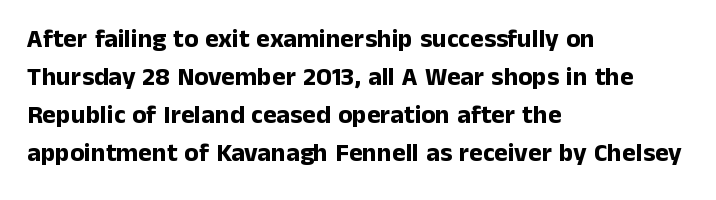
The image shows 26 px bold type, upright; set left-aligned, normal line spacing (1.46x), normal letter spacing, not underlined.
